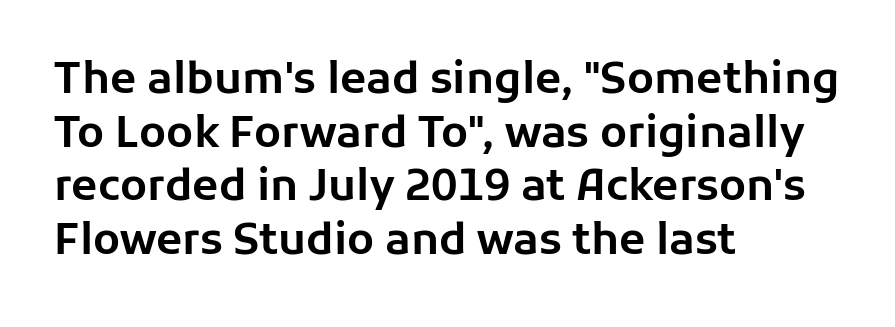
{"serif": "no", "italic": "no", "width": "normal", "stroke_contrast": "low", "x_height": "medium", "monospaced": "no", "underline": "no", "align": "left", "line_spacing": "normal", "line_spacing_ratio": 1.25, "letter_spacing": "normal", "letter_spacing_em": 0.0, "glyph_px": 43}
